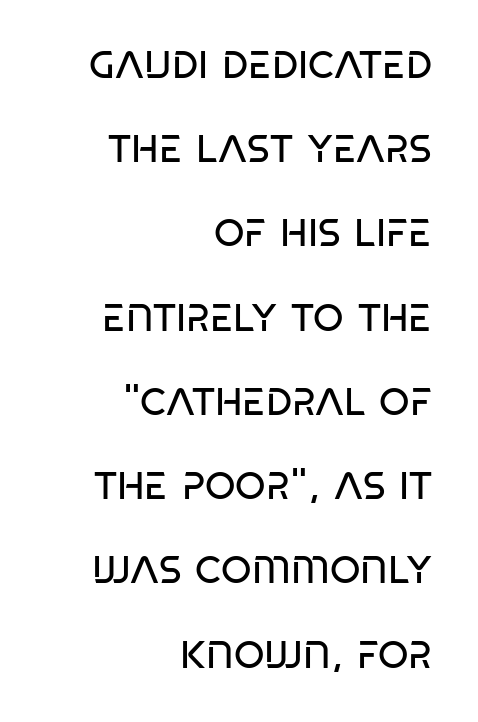
Q: Is the text bold? A: No.
Q: Is the typeface a serif or a sans-serif typeface? A: Sans-serif.
Q: Is the text underlined? A: No.
Q: How is the paragraph aligned? A: Right-aligned.
Q: Is the spacing between letters normal or unusually wide? A: Normal.
Q: Is the spacing between lines tight, normal or loose? A: Loose.
Q: Width (condensed, normal, or wide)? A: Condensed.
Q: Stroke contrast? A: Low.
Q: x-height? A: Large.
Q: Monospaced? A: No.
